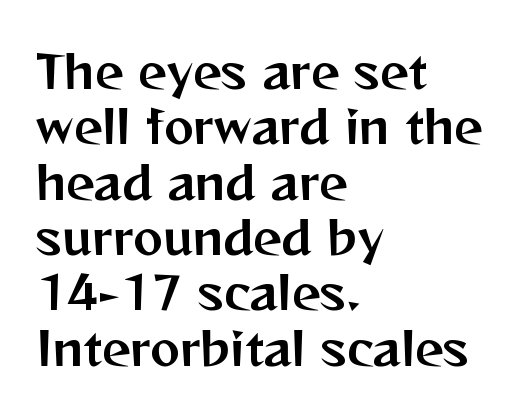
The image shows 45 px sans-serif type, upright; set left-aligned, line spacing 1.23x, normal letter spacing, not underlined; medium stroke contrast and a medium x-height.
